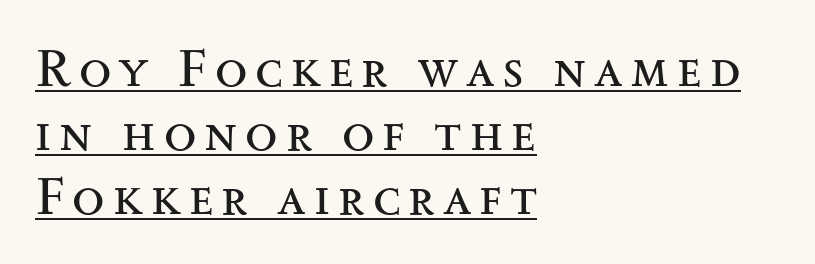
Q: Is the text bold? A: No.
Q: Is the text italic (slanted)? A: No, it is upright.
Q: Is the typeface a serif or a sans-serif typeface? A: Serif.
Q: Is the text underlined? A: Yes.
Q: How is the paragraph aligned? A: Left-aligned.
Q: Width (condensed, normal, or wide)? A: Wide.
Q: Stroke contrast? A: Medium.
Q: x-height? A: Small.
Q: Monospaced? A: No.
